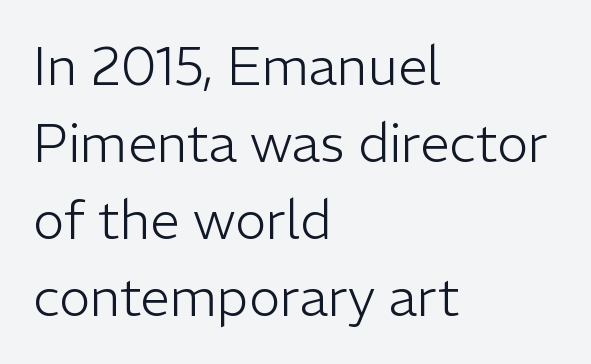
Line spacing here is normal. This sample has the flowing, uneven cadence of proportional lettering. Unlike a traditional serif, this face leaves its strokes unadorned. Stems here are at most as thick as an everyday book face. The area under the type is left untouched.
